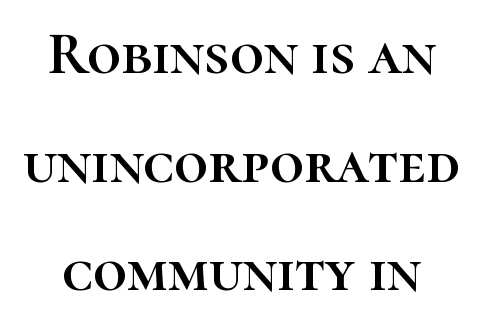
The image shows 60 px text type, upright; set line spacing 1.81x, normal letter spacing, not underlined; high stroke contrast and a medium x-height.
